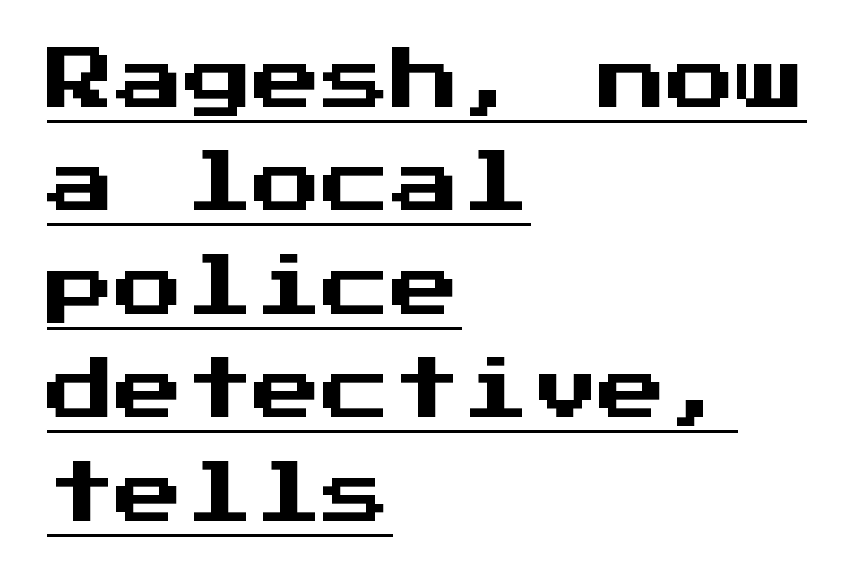
Q: Is the text italic (slanted)? A: No, it is upright.
Q: Is the typeface a serif or a sans-serif typeface? A: Sans-serif.
Q: Is the text underlined? A: Yes.
Q: How is the paragraph aligned? A: Left-aligned.
Q: Is the spacing between letters normal or unusually wide? A: Normal.
Q: Is the spacing between lines tight, normal or loose? A: Normal.
Q: Width (condensed, normal, or wide)? A: Normal.
Q: Stroke contrast? A: Medium.
Q: x-height? A: Medium.
Q: Monospaced? A: Yes.
